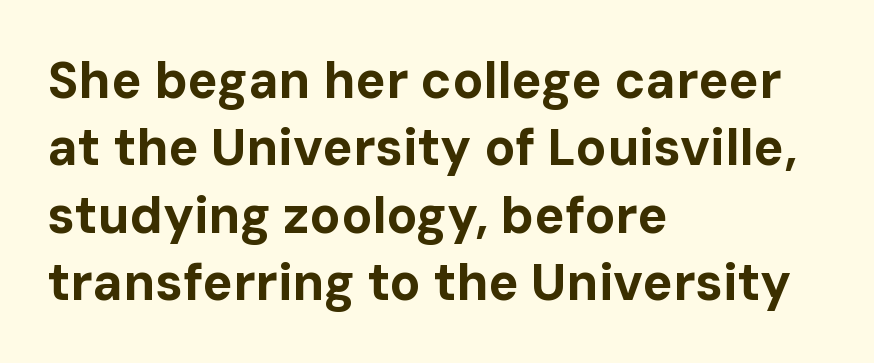
Q: Is the text bold? A: Yes.
Q: Is the text italic (slanted)? A: No, it is upright.
Q: Is the typeface a serif or a sans-serif typeface? A: Sans-serif.
Q: Is the text underlined? A: No.
Q: How is the paragraph aligned? A: Left-aligned.
Q: Is the spacing between letters normal or unusually wide? A: Normal.
Q: Is the spacing between lines tight, normal or loose? A: Normal.
Q: Width (condensed, normal, or wide)? A: Normal.
Q: Stroke contrast? A: Low.
Q: x-height? A: Medium.
Q: Monospaced? A: No.
